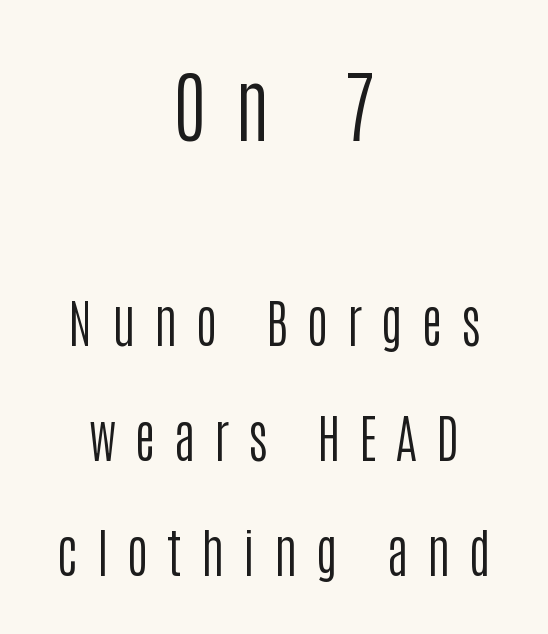
Q: Is the text bold? A: No.
Q: Is the text italic (slanted)? A: No, it is upright.
Q: Is the typeface a serif or a sans-serif typeface? A: Sans-serif.
Q: Is the text underlined? A: No.
Q: How is the paragraph aligned? A: Centered.
Q: Is the spacing between letters normal or unusually wide? A: Unusually wide.
Q: Is the spacing between lines tight, normal or loose? A: Loose.
Q: Which block of text is set in a larger size, the first (top) or the second (bottom)? A: The first (top) one.
Q: Width (condensed, normal, or wide)? A: Condensed.
Q: Stroke contrast? A: Low.
Q: x-height? A: Large.
Q: Monospaced? A: No.
